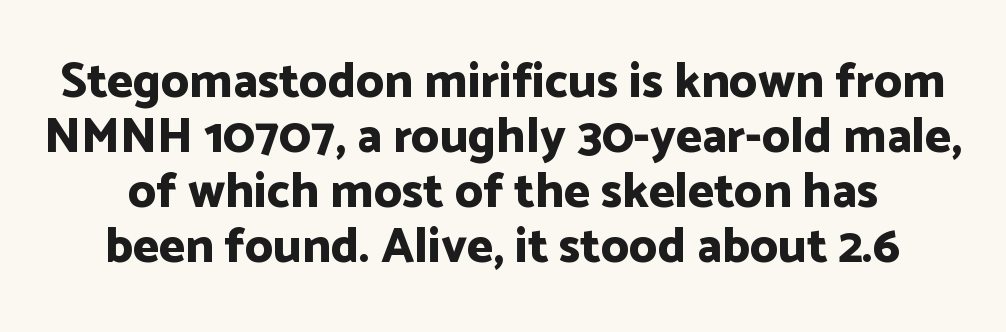
The image shows 49 px bold sans-serif type, upright; set tight line spacing (1.12x), normal letter spacing, not underlined; low stroke contrast and a medium x-height.
